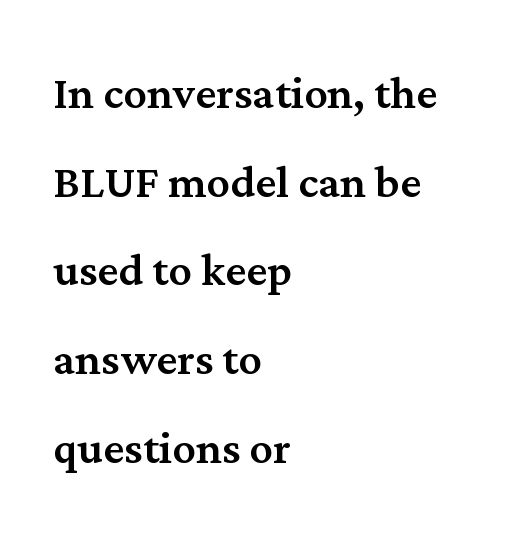
The image shows 58 px serif type, upright; set left-aligned, normal line spacing (1.53x), normal letter spacing, not underlined; medium stroke contrast and a medium x-height.
